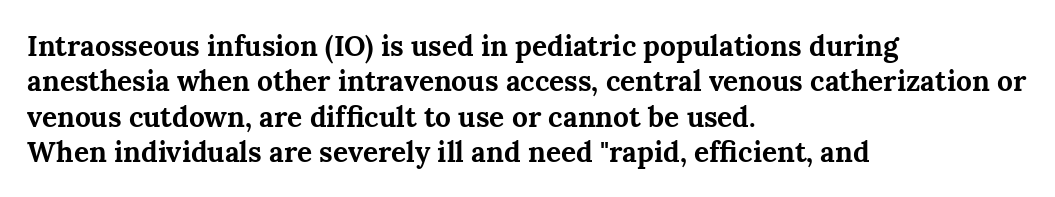
Q: Is the text bold? A: Yes.
Q: Is the text italic (slanted)? A: No, it is upright.
Q: Is the typeface a serif or a sans-serif typeface? A: Serif.
Q: Is the text underlined? A: No.
Q: How is the paragraph aligned? A: Left-aligned.
Q: Is the spacing between letters normal or unusually wide? A: Normal.
Q: Is the spacing between lines tight, normal or loose? A: Normal.
Q: Width (condensed, normal, or wide)? A: Normal.
Q: Stroke contrast? A: Medium.
Q: x-height? A: Medium.
Q: Monospaced? A: No.
